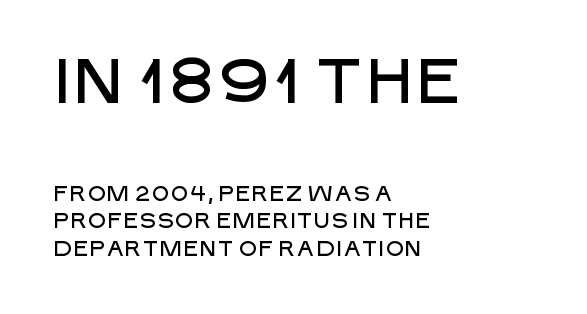
Q: Is the text italic (slanted)? A: No, it is upright.
Q: Is the typeface a serif or a sans-serif typeface? A: Sans-serif.
Q: Is the text underlined? A: No.
Q: How is the paragraph aligned? A: Left-aligned.
Q: Is the spacing between letters normal or unusually wide? A: Normal.
Q: Is the spacing between lines tight, normal or loose? A: Normal.
Q: Which block of text is set in a larger size, the first (top) or the second (bottom)? A: The first (top) one.
Q: Width (condensed, normal, or wide)? A: Normal.
Q: Stroke contrast? A: Low.
Q: x-height? A: Large.
Q: Monospaced? A: No.
